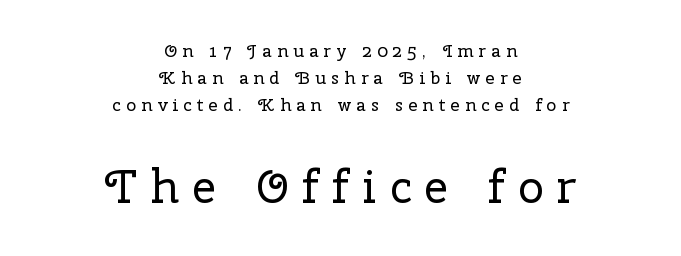
{"serif": "yes", "italic": "no", "bold": "no", "weight": "regular", "width": "normal", "stroke_contrast": "low", "x_height": "medium", "monospaced": "no", "underline": "no", "align": "center", "line_spacing": "normal", "line_spacing_ratio": 1.49, "letter_spacing": "wide", "letter_spacing_em": 0.29, "larger_block": "second", "size_ratio": 2.56, "glyph_px": 46}
